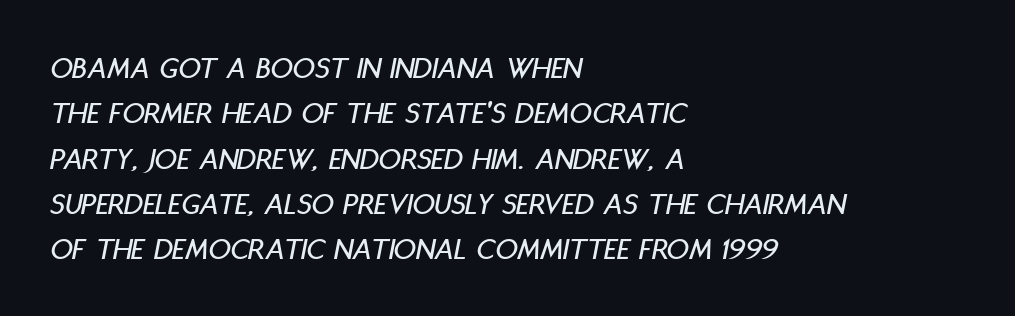
Only glyphs here, with clear space below each row. This sample keeps an unexceptional amount of space between lines. These lines were composed using italics. Spacing verdict: proportional, widths tailored to each character. There is no visible air inserted between adjacent glyphs. Is the block centered? No — it sits flush against the left margin.
